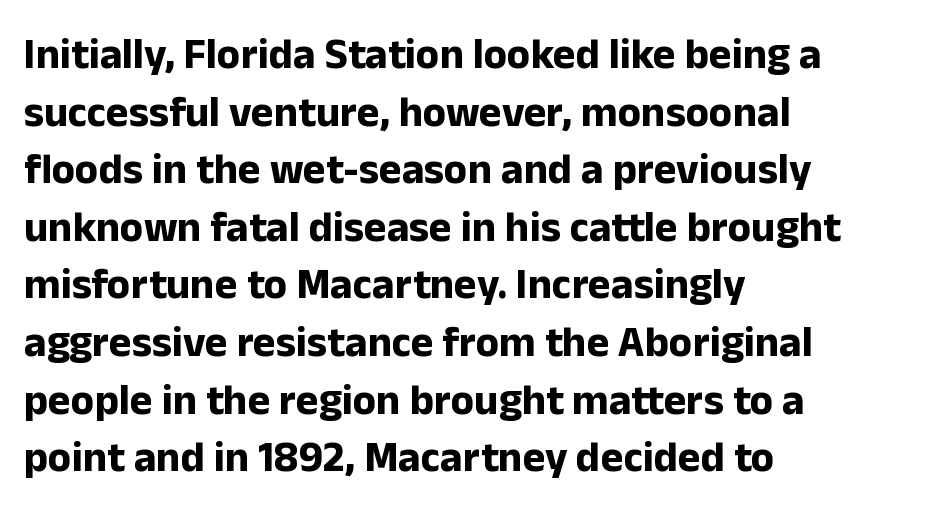
The image shows 43 px bold sans-serif type, upright; set left-aligned, normal line spacing (1.34x), normal letter spacing, not underlined; low stroke contrast and a medium x-height.
